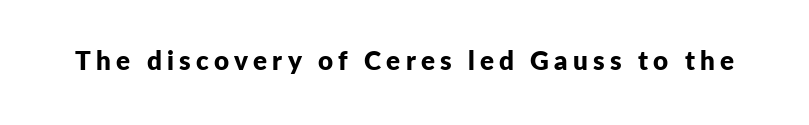
Q: Is the text bold? A: Yes.
Q: Is the text italic (slanted)? A: No, it is upright.
Q: Is the text underlined? A: No.
Q: Is the spacing between letters normal or unusually wide? A: Unusually wide.
